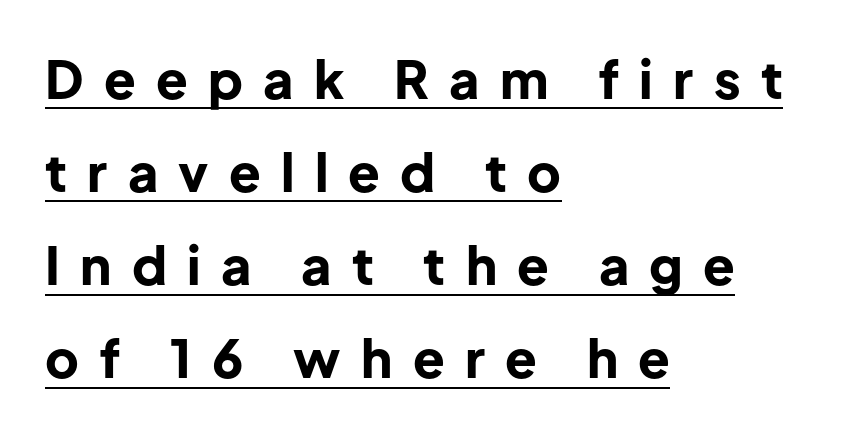
The lettering is marked with a stroke running underneath it. Observe the wide spacing: letters keep a clear distance from each other. Casual observation: everything's shoved over to the left. The strokes are fattened all the way to bold.
